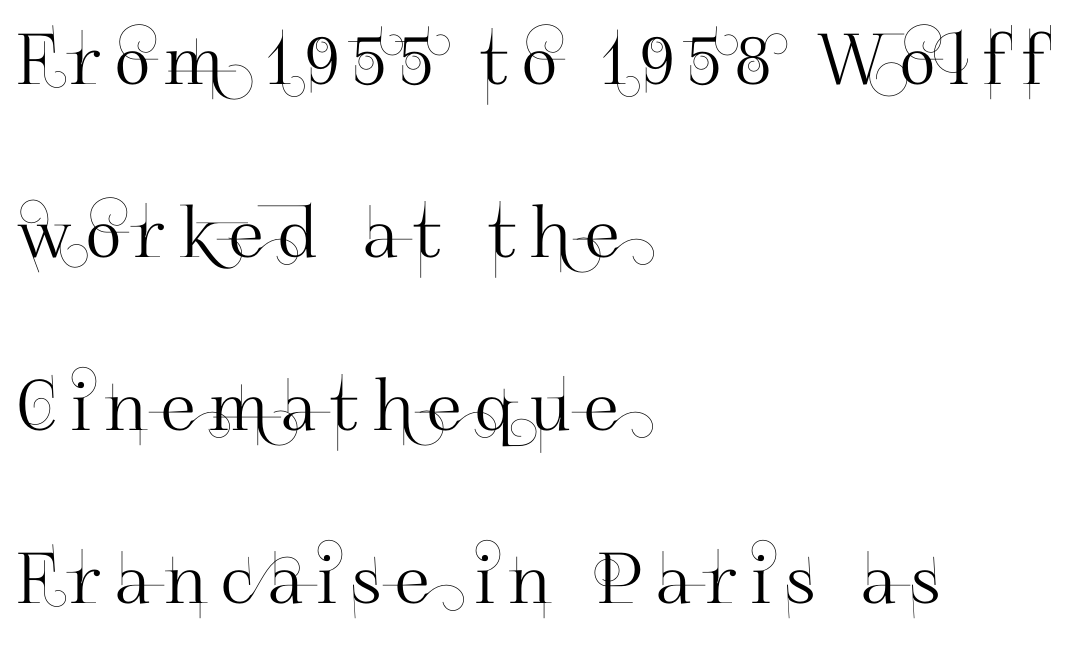
Underline: absent. Each line starts at the same left margin while the right side varies. Serif or sans? Sans — the stroke terminals are bare. This sample has the flowing, uneven cadence of proportional lettering. These lines stand farther apart than default settings would place them.
